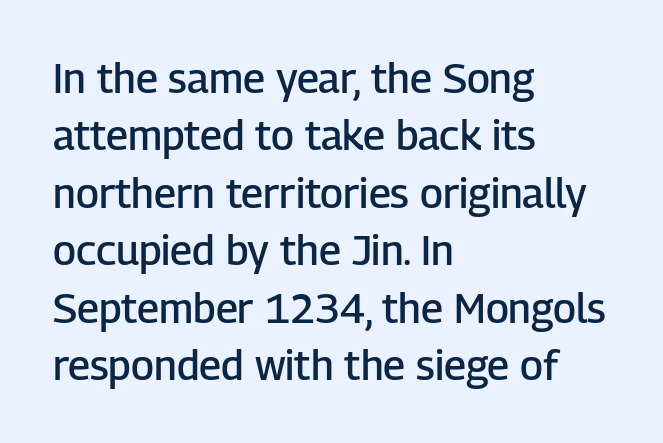
Left-aligned paragraph, ragged on the right. Honestly, there is no underline to notice here at all. Notice how descenders clear the ascenders below comfortably — that's standard leading. You can tell from the bare stems that sans-serif type was used. Note the varied advance widths — an 'i' is clearly narrower than an 'm'. On the weight axis this lands at semibold, roughly 600.
